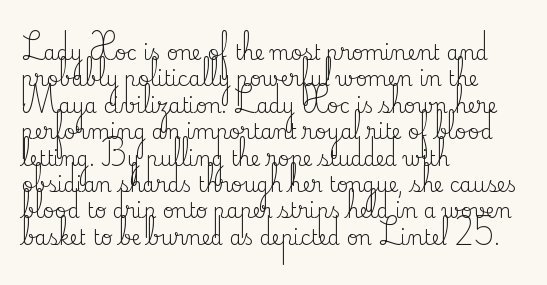
The image shows 20 px text type, upright; set left-aligned, normal line spacing (1.32x), normal letter spacing, not underlined.
